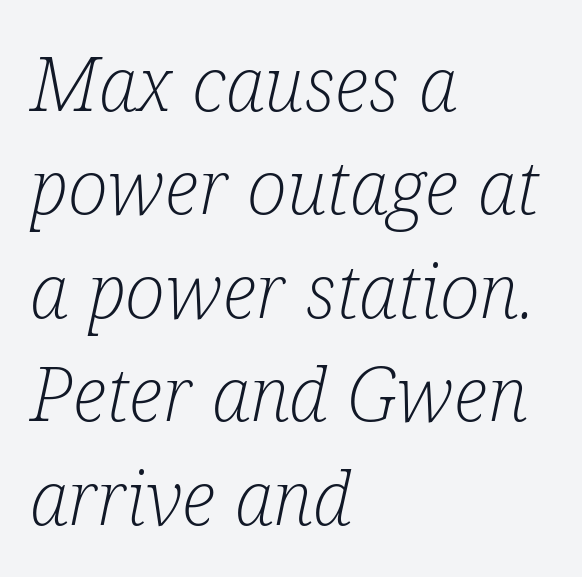
Q: Is the text bold? A: No.
Q: Is the text italic (slanted)? A: Yes, it leans right by about 12 degrees.
Q: Is the typeface a serif or a sans-serif typeface? A: Serif.
Q: Is the text underlined? A: No.
Q: How is the paragraph aligned? A: Left-aligned.
Q: Is the spacing between letters normal or unusually wide? A: Normal.
Q: Is the spacing between lines tight, normal or loose? A: Normal.
Q: Width (condensed, normal, or wide)? A: Condensed.
Q: Stroke contrast? A: Low.
Q: x-height? A: Medium.
Q: Monospaced? A: No.
